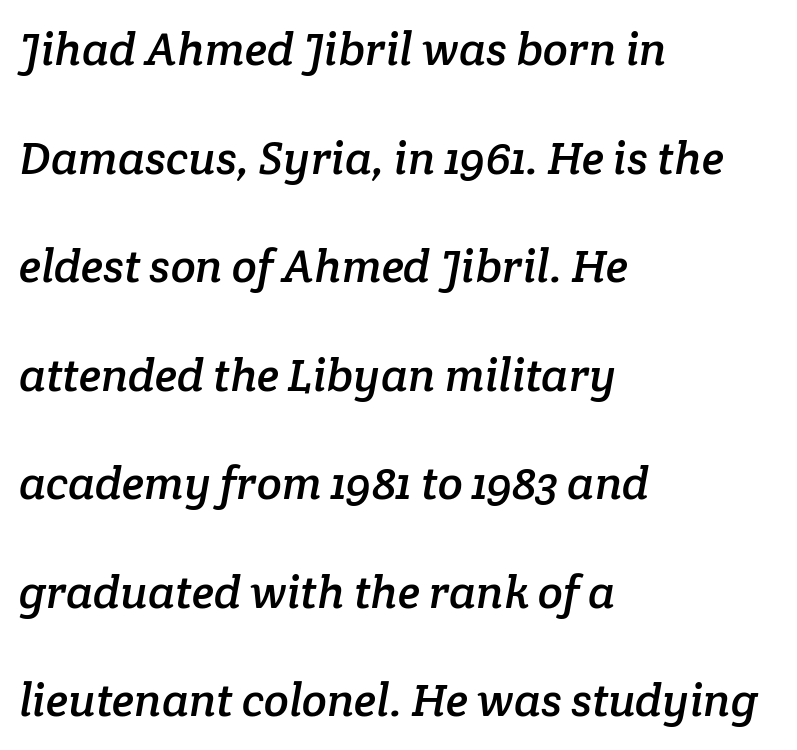
{"serif": "yes", "width": "normal", "stroke_contrast": "low", "x_height": "medium", "monospaced": "no", "underline": "no", "align": "left", "line_spacing": "loose", "line_spacing_ratio": 2.36, "letter_spacing": "normal", "letter_spacing_em": 0.0, "glyph_px": 46}
